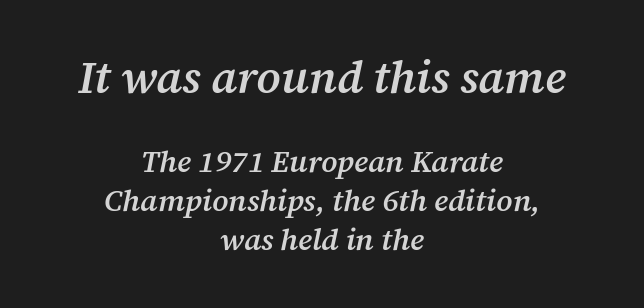
Are there feet on the stems? There are — it's a serif. In terms of posture, this sample is oblique. This rendering uses center alignment, leaving both contours irregular but symmetric. The block sitting higher on the canvas is the one with enlarged characters. Tracking here is standard; glyphs follow each other at the usual distance.
